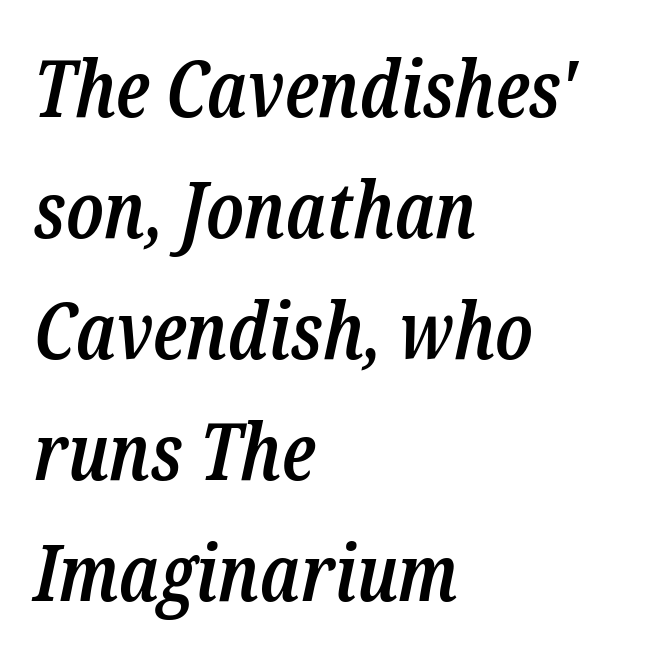
Glance below the letters and you will spot only blank space. Typographic density is moderately raised because the face is semibold. Check where the strokes stop: tiny serifs finish them off. Each new line begins a customary step beneath the previous one.
